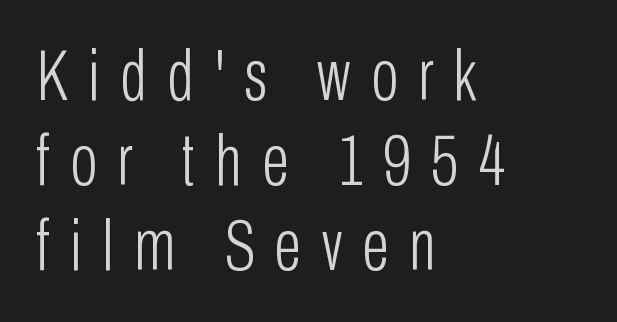
The image shows 72 px light, condensed sans-serif type, upright; set left-aligned, line spacing 1.18x, unusually wide letter spacing (+0.28 em), not underlined; low stroke contrast and a medium x-height.
